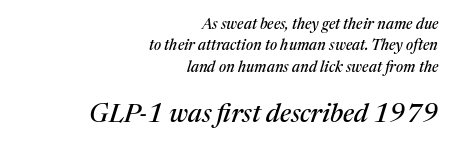
The designer gave the closing block more size than the opening block. Leading: standard. Each line ends at the same right margin while the left side varies. Glance below the letters and you will spot only blank space.
